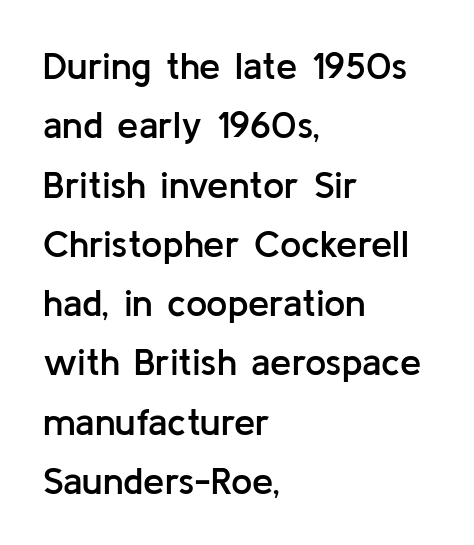
{"serif": "no", "italic": "no", "bold": "semi", "weight": "semibold", "width": "normal", "stroke_contrast": "low", "x_height": "medium", "monospaced": "no", "underline": "no", "align": "left", "line_spacing": "normal", "line_spacing_ratio": 1.56, "letter_spacing": "normal", "letter_spacing_em": 0.0, "glyph_px": 38}
